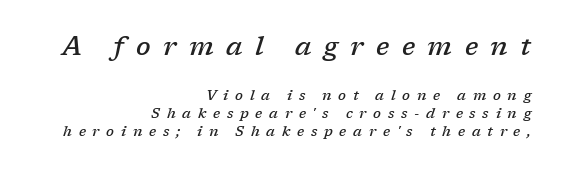
Here the glyphs are tracked loosely, breaking word shapes into spaced letters. The compositor pushed each line to the right boundary. Looking at the ascenders, they clearly lean. No word sits above an underline.
